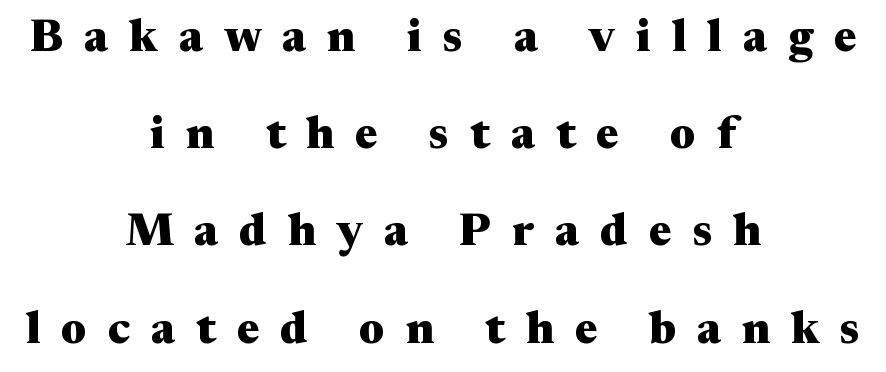
The letterforms stand isolated, each surrounded by extra space. Short and long lines alike share a common midpoint. Quick note: interline space is abundant. Does the lettering tilt? It doesn't — this is upright. Bare-footed words on every line. The face used here is proportionally spaced, like ordinary book or web type.
